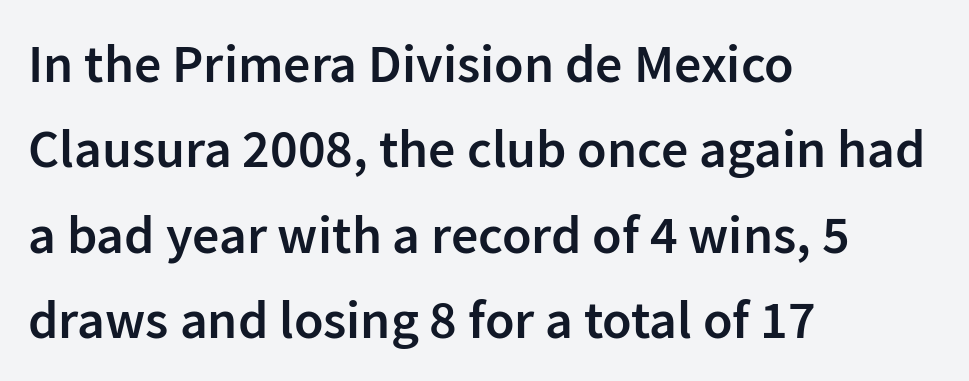
{"serif": "no", "italic": "no", "bold": "semi", "weight": "semibold", "width": "normal", "stroke_contrast": "low", "x_height": "medium", "monospaced": "no", "underline": "no", "align": "left", "line_spacing": "normal", "line_spacing_ratio": 1.58, "letter_spacing": "normal", "letter_spacing_em": 0.0, "glyph_px": 54}
